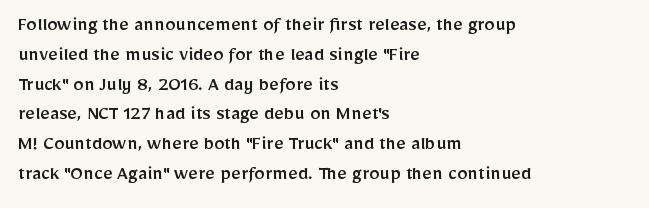
{"italic": "no", "underline": "no", "align": "left", "line_spacing": "normal", "line_spacing_ratio": 1.42, "letter_spacing": "normal", "letter_spacing_em": 0.0, "glyph_px": 21}
